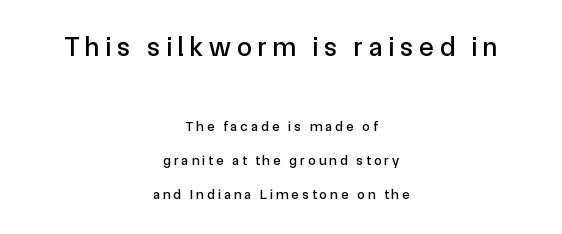
The image shows 27 px text type, upright; set centered, loose line spacing (2.42x), unusually wide letter spacing (+0.22 em), not underlined; the first (top) block is 1.93x larger.
